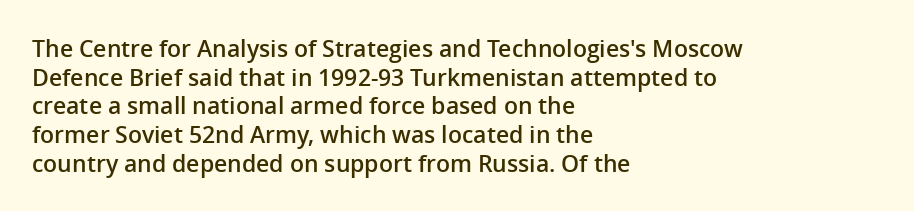
{"italic": "no", "bold": "semi", "underline": "no", "align": "left", "line_spacing": "normal", "line_spacing_ratio": 1.25, "letter_spacing": "normal", "letter_spacing_em": 0.0, "glyph_px": 23}
